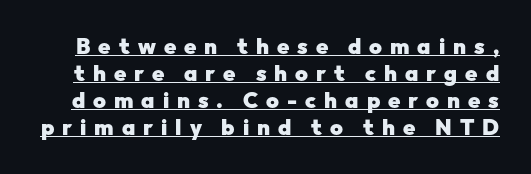
A typesetter would mark this as roman, not italic. There is plenty of visible air inserted between adjacent glyphs. The letters are bold, with thick, heavy strokes. This is underlined copy, the kind a proofreader might mark for attention.
